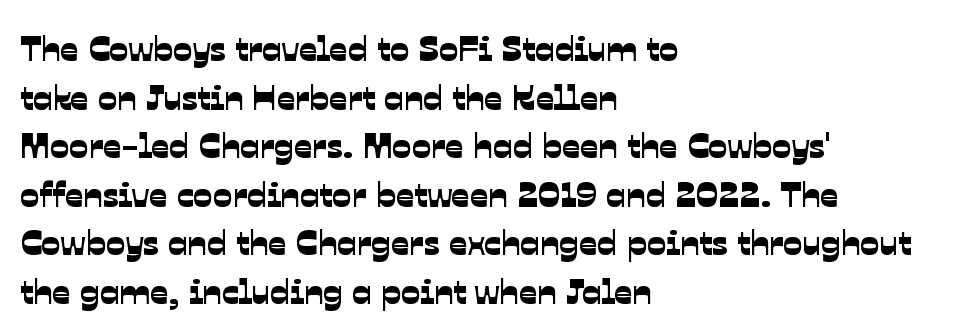
Q: Is the typeface a serif or a sans-serif typeface? A: Sans-serif.
Q: Is the text underlined? A: No.
Q: How is the paragraph aligned? A: Left-aligned.
Q: Is the spacing between letters normal or unusually wide? A: Normal.
Q: Is the spacing between lines tight, normal or loose? A: Normal.
Q: Width (condensed, normal, or wide)? A: Normal.
Q: Stroke contrast? A: Low.
Q: x-height? A: Medium.
Q: Monospaced? A: No.
